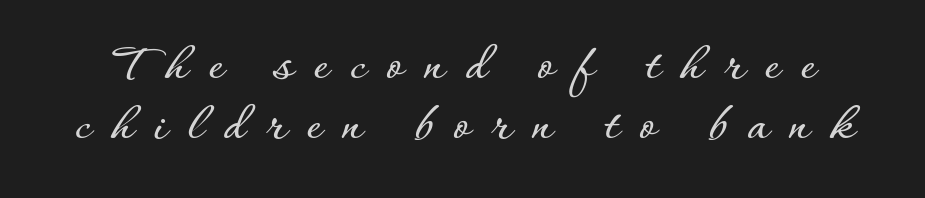
{"width": "normal", "stroke_contrast": "low", "x_height": "small", "monospaced": "no", "underline": "no", "line_spacing": "tight", "line_spacing_ratio": 1.07, "letter_spacing": "wide", "letter_spacing_em": 0.37, "glyph_px": 56}
